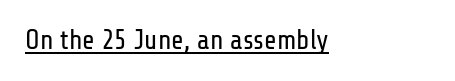
Vertical stems look standard width or narrower in stroke. This sample carries an underscore along the baseline area. Notice how the stems are strictly vertical — no italics here. Spacing between characters is what you'd get straight out of the box.
